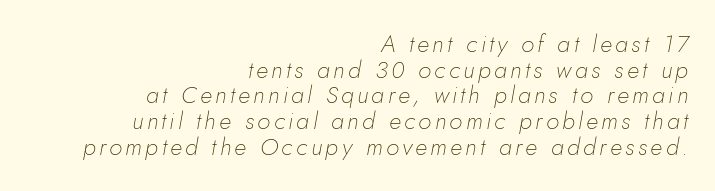
The image shows 24 px text type, italic (leaning right); set right-aligned, tight line spacing (1.07x), not underlined.
